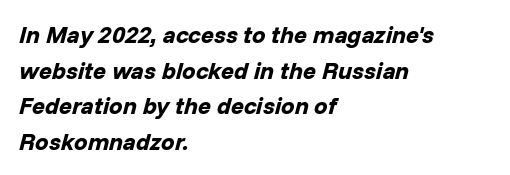
Q: Is the text bold? A: Yes.
Q: Is the text italic (slanted)? A: Yes, it leans right by about 14 degrees.
Q: Is the text underlined? A: No.
Q: How is the paragraph aligned? A: Left-aligned.
Q: Is the spacing between letters normal or unusually wide? A: Normal.
Q: Is the spacing between lines tight, normal or loose? A: Normal.
